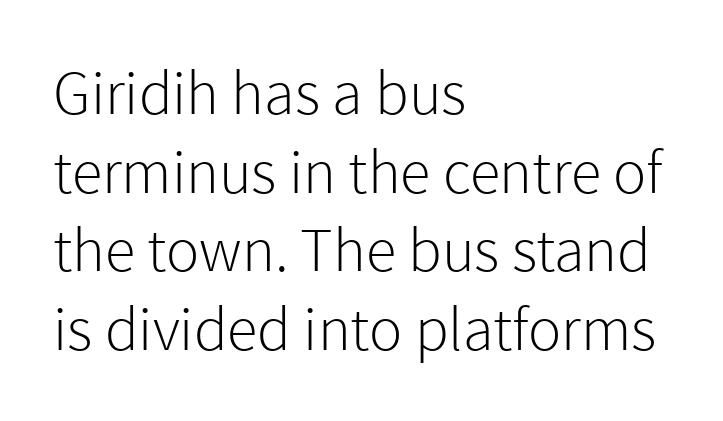
Nobody drew a line under any word here. Alignment: flush left. Is this a fixed-width face? No — the glyphs have proportional, varying widths. Nothing unusual about the tracking: characters are spaced as the font intends.
